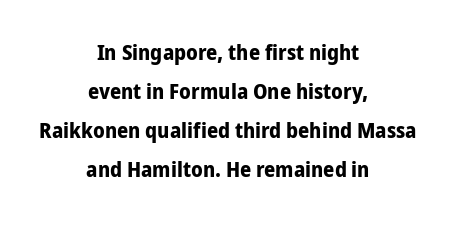
Q: Is the text bold? A: Yes.
Q: Is the text italic (slanted)? A: No, it is upright.
Q: Is the text underlined? A: No.
Q: How is the paragraph aligned? A: Centered.
Q: Is the spacing between letters normal or unusually wide? A: Normal.
